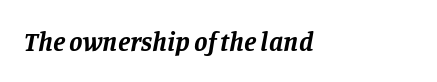
The image shows 27 px bold type, italic (leaning right); set left-aligned, normal letter spacing, not underlined.
